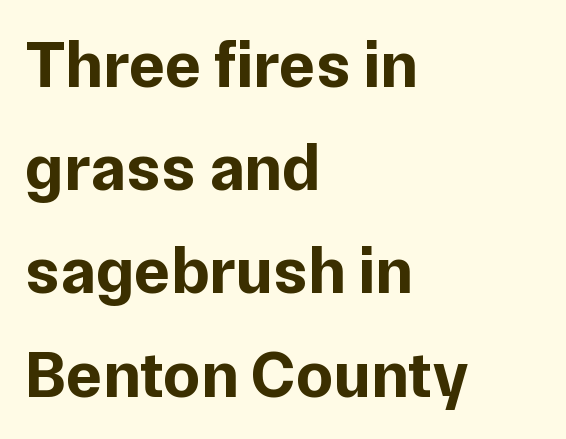
Think of a printed novel: that variable character pitch is what you see here. Characters follow at the spacing the type designer built in. Each new line begins a customary step beneath the previous one. As a designer I'd log this as weight 700, bold.
